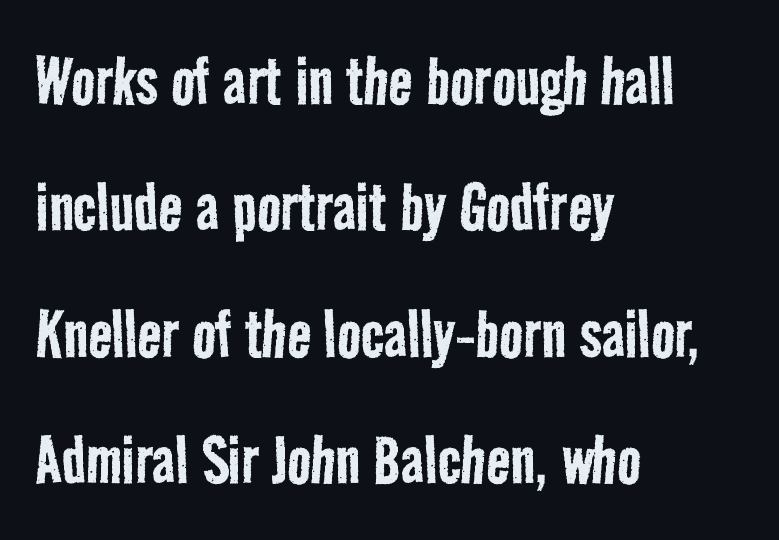
Note the varied advance widths — an 'i' is clearly narrower than an 'm'. Here the glyphs are tracked normally, forming tight word shapes. No feet cap the strokes, marking this as sans-serif type. Students, observe: this is what conventionally led text looks like. Heft: none added — not bold.
